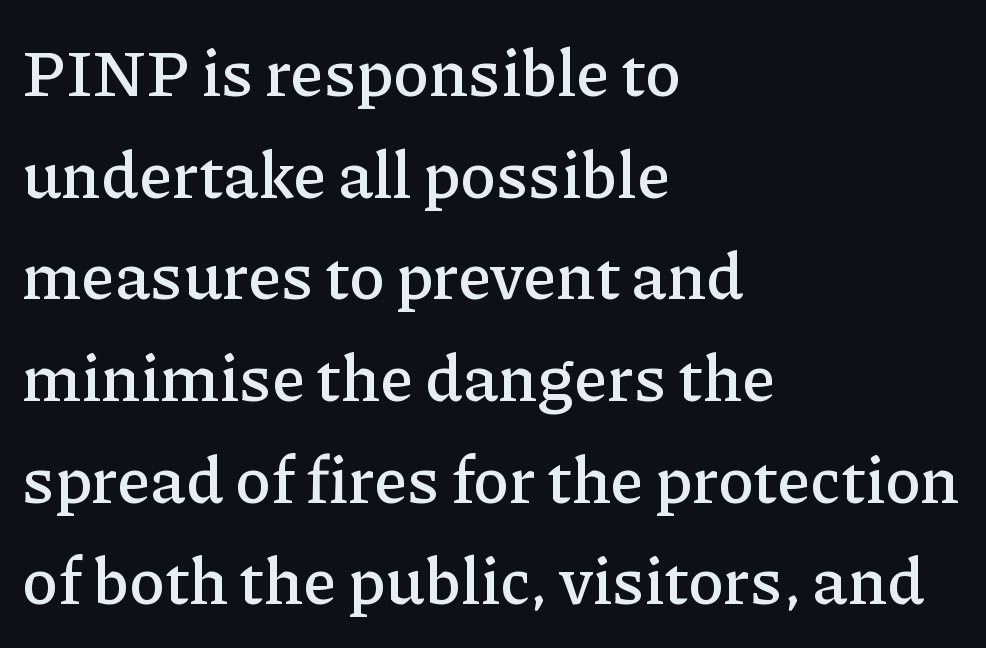
{"serif": "yes", "italic": "no", "width": "normal", "stroke_contrast": "low", "x_height": "medium", "monospaced": "no", "underline": "no", "align": "left", "line_spacing": "normal", "line_spacing_ratio": 1.54, "letter_spacing": "normal", "letter_spacing_em": 0.0, "glyph_px": 66}
